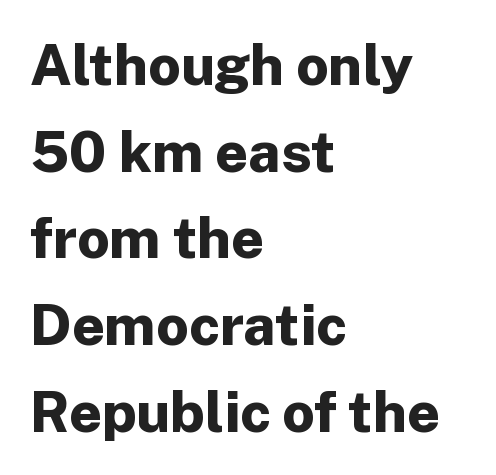
{"serif": "no", "italic": "no", "bold": "yes", "weight": "bold", "width": "normal", "stroke_contrast": "low", "x_height": "medium", "monospaced": "no", "underline": "no", "align": "left", "line_spacing": "normal", "line_spacing_ratio": 1.52, "letter_spacing": "normal", "letter_spacing_em": 0.0, "glyph_px": 57}
